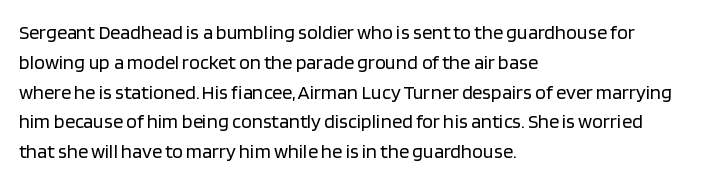
Q: Is the text bold? A: No.
Q: Is the text italic (slanted)? A: No, it is upright.
Q: Is the text underlined? A: No.
Q: How is the paragraph aligned? A: Left-aligned.
Q: Is the spacing between letters normal or unusually wide? A: Normal.
Q: Is the spacing between lines tight, normal or loose? A: Normal.
